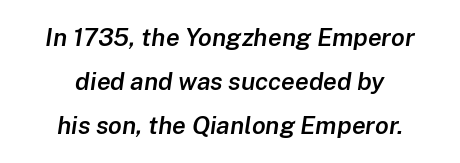
{"italic": "yes", "lean": "right", "slant_degrees": 8, "bold": "semi", "underline": "no", "align": "center", "line_spacing_ratio": 1.77, "letter_spacing": "normal", "letter_spacing_em": 0.0, "glyph_px": 25}
